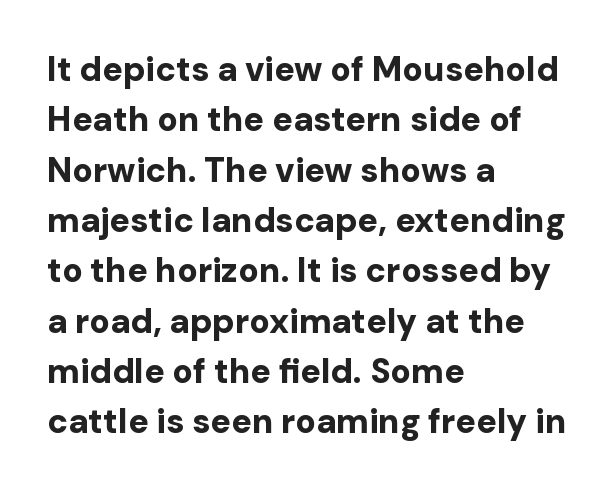
{"serif": "no", "italic": "no", "bold": "yes", "weight": "bold", "width": "normal", "stroke_contrast": "low", "x_height": "medium", "monospaced": "no", "underline": "no", "align": "left", "line_spacing": "normal", "line_spacing_ratio": 1.48, "letter_spacing": "normal", "letter_spacing_em": 0.0, "glyph_px": 34}
